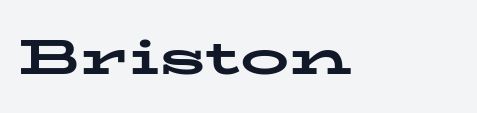
{"serif": "yes", "italic": "no", "bold": "yes", "weight": "bold", "width": "wide", "stroke_contrast": "low", "x_height": "medium", "monospaced": "no", "underline": "no", "letter_spacing": "normal", "letter_spacing_em": 0.0, "glyph_px": 49}
